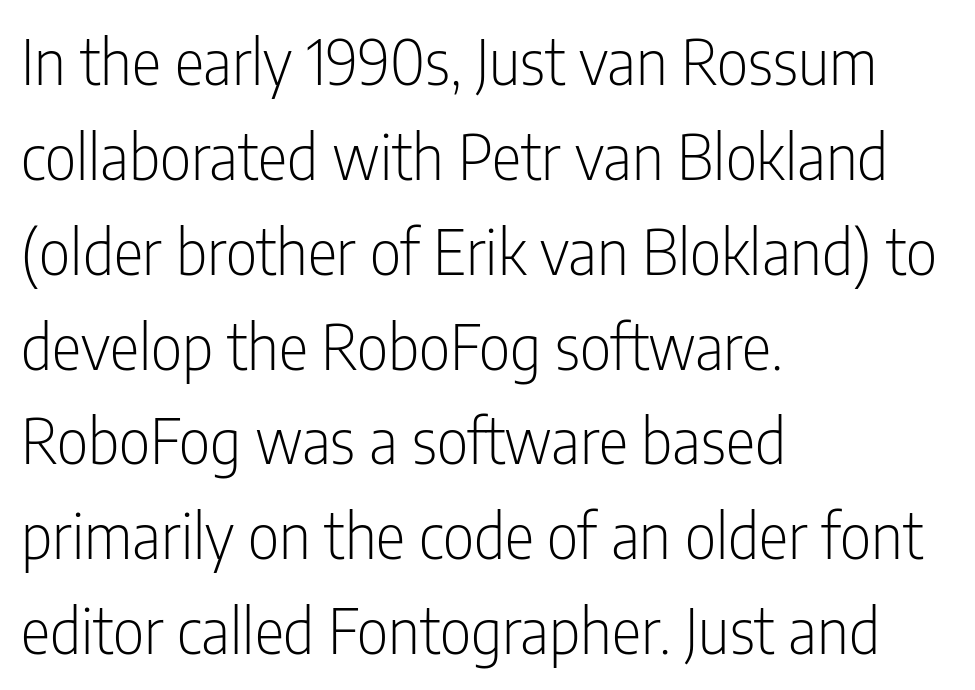
The image shows 62 px light, condensed sans-serif type, upright; set left-aligned, normal line spacing (1.53x), normal letter spacing, not underlined; low stroke contrast and a medium x-height.
